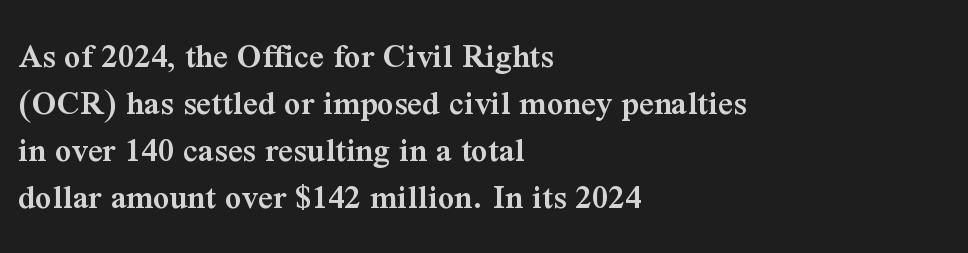
Q: Is the text bold? A: Semi-bold.
Q: Is the text italic (slanted)? A: No, it is upright.
Q: Is the typeface a serif or a sans-serif typeface? A: Serif.
Q: Is the text underlined? A: No.
Q: How is the paragraph aligned? A: Left-aligned.
Q: Is the spacing between letters normal or unusually wide? A: Normal.
Q: Is the spacing between lines tight, normal or loose? A: Normal.
Q: Width (condensed, normal, or wide)? A: Normal.
Q: Stroke contrast? A: Medium.
Q: x-height? A: Medium.
Q: Monospaced? A: No.
